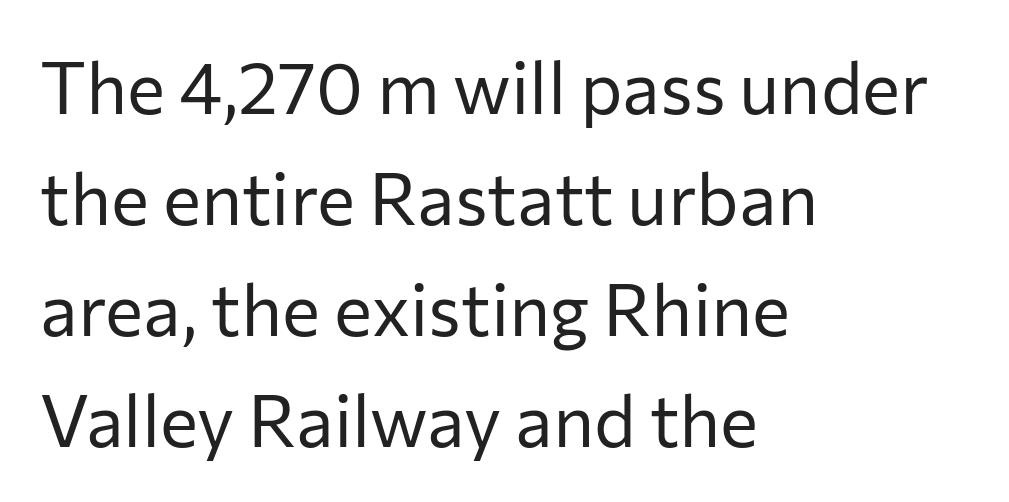
Counters stay open thanks to moderate or lighter strokes. Do the characters align in a grid? No, the font is proportional. Visually the block forms a straight wall on the left and a jagged coastline on the right. Does the type have serifs? No, each stem ends abruptly. Inter-character spacing is left at the font's built-in metrics. Nobody drew a line under any word here.
